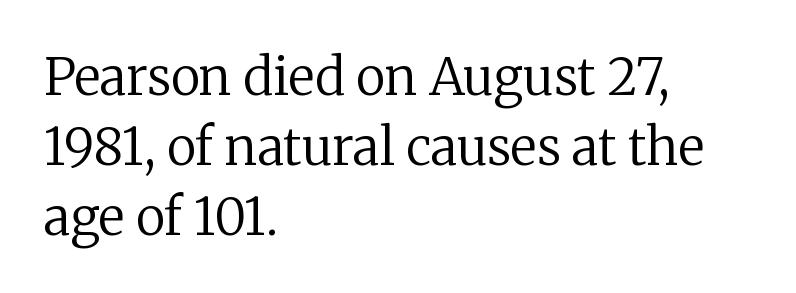
The image shows 51 px regular-weight serif type, upright; set left-aligned, normal line spacing (1.37x), normal letter spacing, not underlined; low stroke contrast and a medium x-height.
